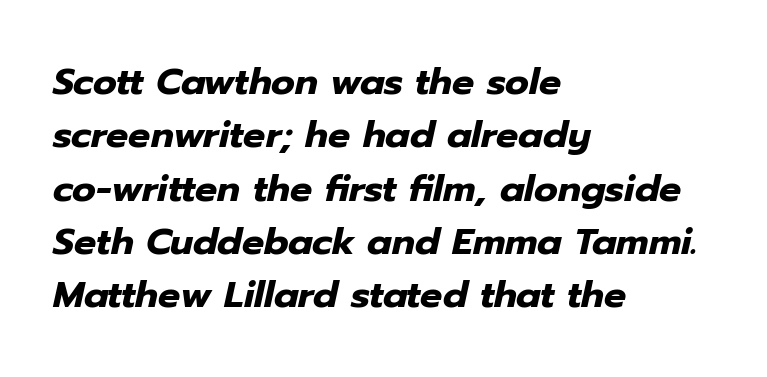
{"italic": "yes", "lean": "right", "slant_degrees": 12, "bold": "yes", "weight": "heavy", "width": "normal", "stroke_contrast": "low", "x_height": "medium", "monospaced": "no", "underline": "no", "align": "left", "line_spacing": "normal", "line_spacing_ratio": 1.44, "letter_spacing": "normal", "letter_spacing_em": 0.0, "glyph_px": 37}
